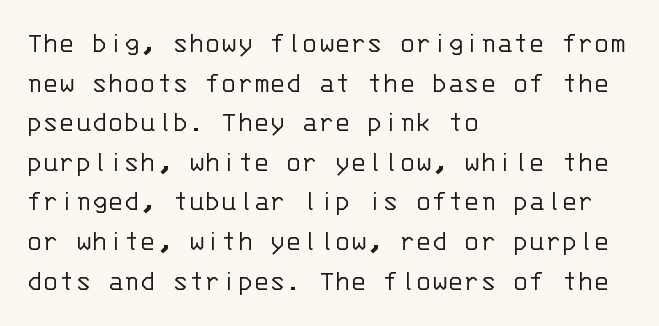
The image shows 30 px light sans-serif type, upright, monospaced; set left-aligned, normal line spacing (1.32x), normal letter spacing, not underlined; low stroke contrast and a large x-height.
